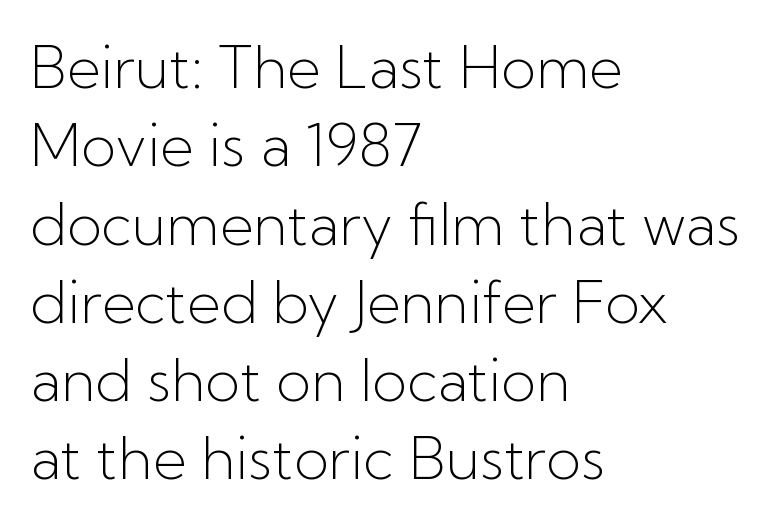
The image shows 58 px light sans-serif type, upright; set left-aligned, normal line spacing (1.35x), normal letter spacing, not underlined; low stroke contrast and a medium x-height.
